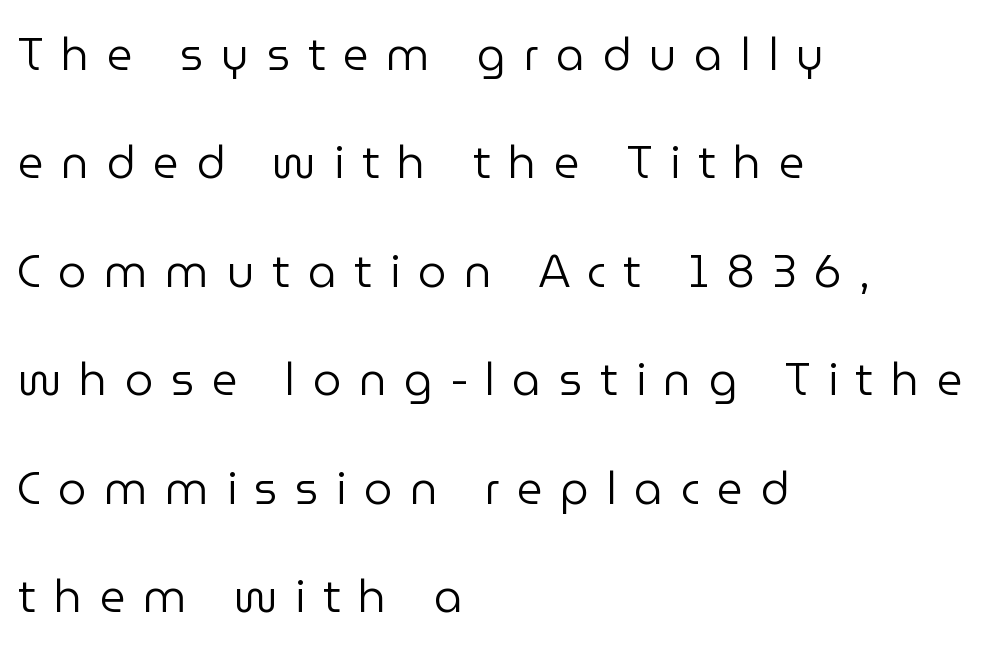
Is this a sans? Yes — the strokes have no serifs. The face used here is rendered with a markedly widened letterfit. The characters are drawn with everyday or finer stroke widths. Do the characters align in a grid? No, the font is proportional. Beneath every word, the page is bare. The passage is arranged the way most books set body copy — flush left.
